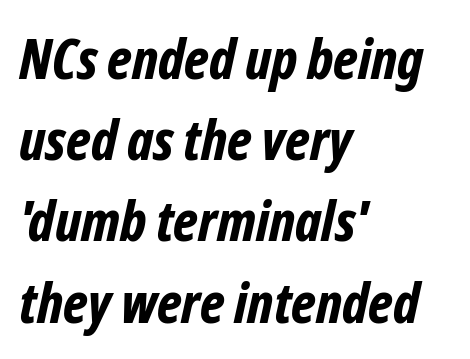
Q: Is the text bold? A: Yes.
Q: Is the text italic (slanted)? A: Yes, it leans right by about 12 degrees.
Q: Is the text underlined? A: No.
Q: How is the paragraph aligned? A: Left-aligned.
Q: Is the spacing between letters normal or unusually wide? A: Normal.
Q: Is the spacing between lines tight, normal or loose? A: Normal.
Q: Width (condensed, normal, or wide)? A: Condensed.
Q: Stroke contrast? A: Low.
Q: x-height? A: Medium.
Q: Monospaced? A: No.
